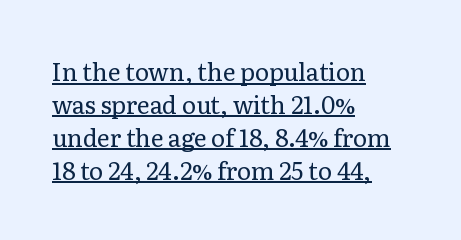
{"italic": "no", "bold": "no", "underline": "yes", "align": "left", "line_spacing": "normal", "line_spacing_ratio": 1.37, "letter_spacing": "normal", "letter_spacing_em": 0.0, "glyph_px": 24}
